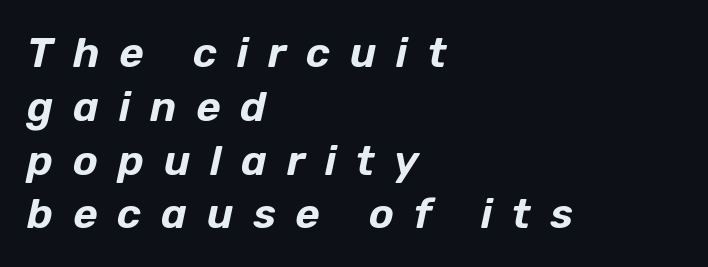
Q: Is the text italic (slanted)? A: Yes, it leans right by about 12 degrees.
Q: Is the text underlined? A: No.
Q: How is the paragraph aligned? A: Left-aligned.
Q: Is the spacing between letters normal or unusually wide? A: Unusually wide.
Q: Is the spacing between lines tight, normal or loose? A: Normal.
Q: Width (condensed, normal, or wide)? A: Normal.
Q: Stroke contrast? A: Low.
Q: x-height? A: Medium.
Q: Monospaced? A: No.
